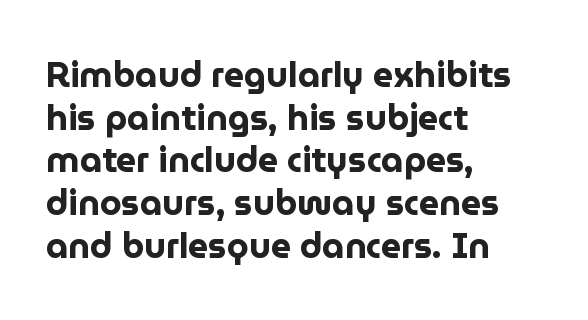
Q: Is the text bold? A: Yes.
Q: Is the text italic (slanted)? A: No, it is upright.
Q: Is the typeface a serif or a sans-serif typeface? A: Sans-serif.
Q: Is the text underlined? A: No.
Q: How is the paragraph aligned? A: Left-aligned.
Q: Is the spacing between letters normal or unusually wide? A: Normal.
Q: Width (condensed, normal, or wide)? A: Normal.
Q: Stroke contrast? A: Low.
Q: x-height? A: Medium.
Q: Monospaced? A: No.
